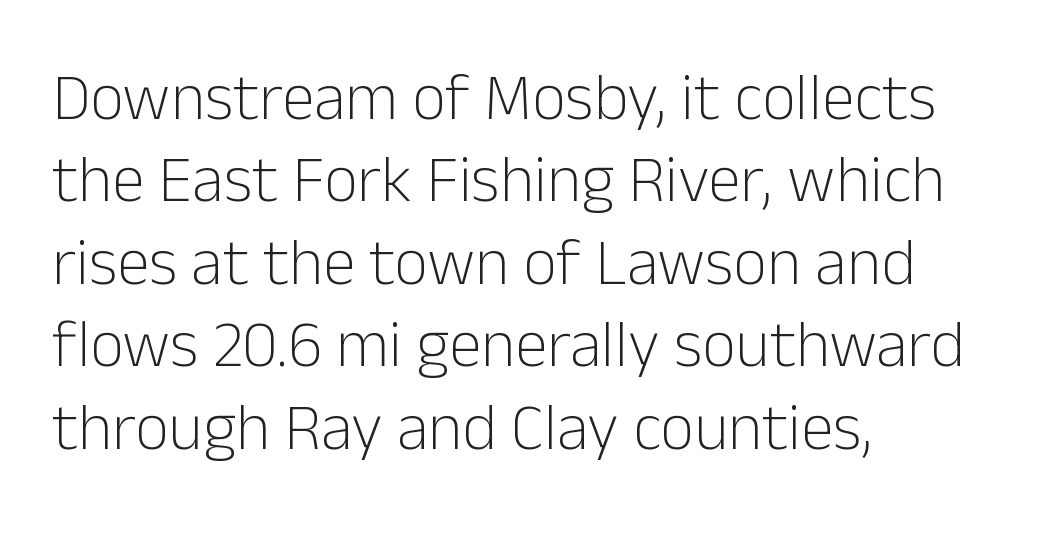
The image shows 66 px light sans-serif type, upright; set left-aligned, normal line spacing (1.25x), normal letter spacing, not underlined; low stroke contrast and a medium x-height.
